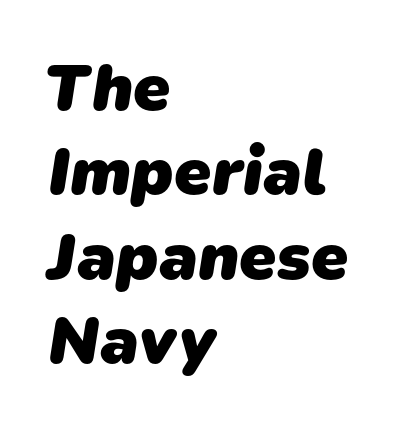
Q: Is the text bold? A: Yes.
Q: Is the typeface a serif or a sans-serif typeface? A: Sans-serif.
Q: Is the text underlined? A: No.
Q: How is the paragraph aligned? A: Left-aligned.
Q: Is the spacing between letters normal or unusually wide? A: Normal.
Q: Is the spacing between lines tight, normal or loose? A: Normal.
Q: Width (condensed, normal, or wide)? A: Normal.
Q: Stroke contrast? A: Low.
Q: x-height? A: Medium.
Q: Monospaced? A: No.
